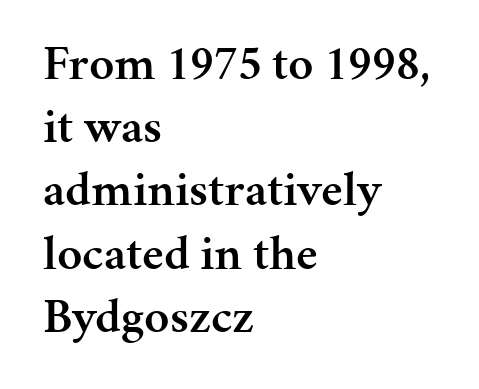
{"serif": "yes", "italic": "no", "bold": "semi", "weight": "semibold", "width": "normal", "stroke_contrast": "medium", "x_height": "medium", "monospaced": "no", "underline": "no", "align": "left", "line_spacing": "normal", "line_spacing_ratio": 1.29, "letter_spacing": "normal", "letter_spacing_em": 0.0, "glyph_px": 49}
